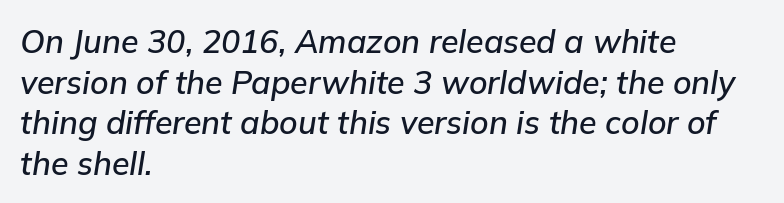
Nobody drew a line under any word here. Whoever set this chose a conventional vertical rhythm. The letters advance in unequal steps, a hallmark of proportional type. You can tell it's italic because the verticals aren't actually vertical. Where is the straight margin? On the left.
